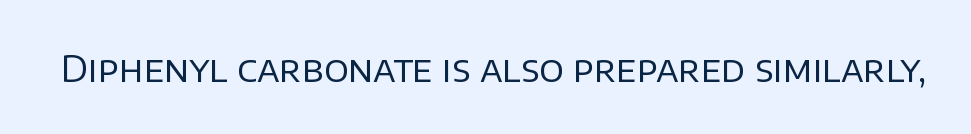
The lettering holds an erect, upright posture throughout. Character widths vary here, with narrow letters taking less room than wide ones. Honestly, the letter spacing is just normal — you wouldn't notice it. A clean baseline with only descenders dipping below it. Nothing sits at the stroke ends, so this counts as sans-serif.
